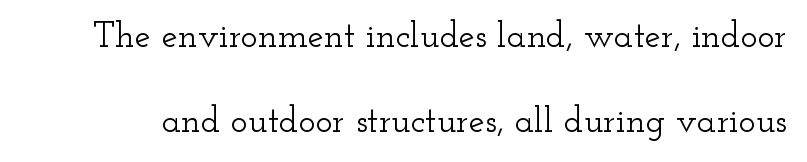
{"serif": "yes", "italic": "no", "width": "wide", "stroke_contrast": "low", "x_height": "small", "monospaced": "no", "underline": "no", "line_spacing": "loose", "line_spacing_ratio": 2.37, "letter_spacing": "normal", "letter_spacing_em": 0.0, "glyph_px": 36}
